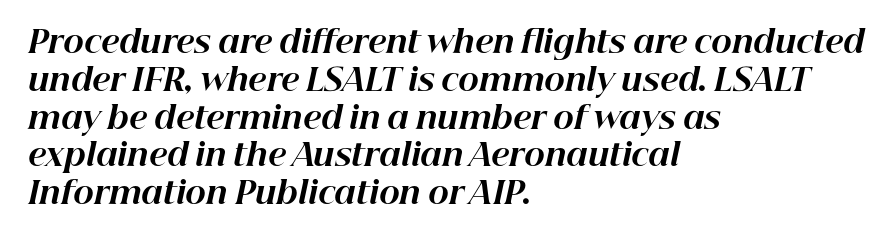
Q: Is the text bold? A: Yes.
Q: Is the text italic (slanted)? A: Yes, it leans right by about 12 degrees.
Q: Is the text underlined? A: No.
Q: How is the paragraph aligned? A: Left-aligned.
Q: Is the spacing between letters normal or unusually wide? A: Normal.
Q: Width (condensed, normal, or wide)? A: Normal.
Q: Stroke contrast? A: High.
Q: x-height? A: Medium.
Q: Monospaced? A: No.
